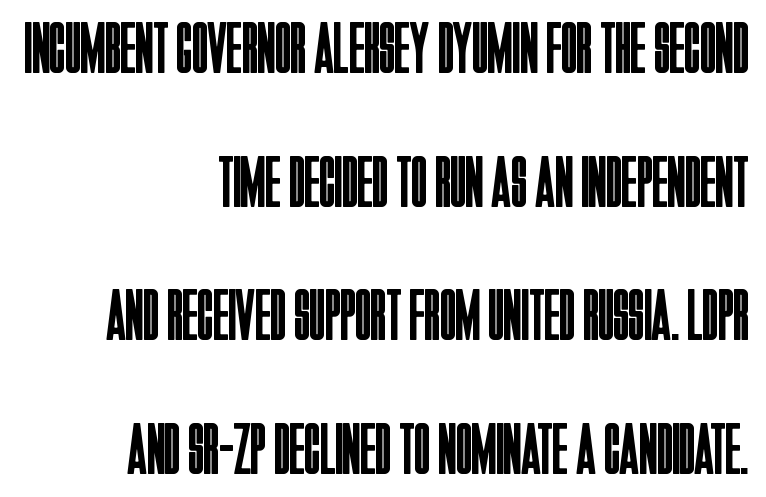
The image shows 73 px regular-weight, condensed sans-serif type, upright; set right-aligned, line spacing 1.83x, normal letter spacing, not underlined; low stroke contrast and a large x-height.
